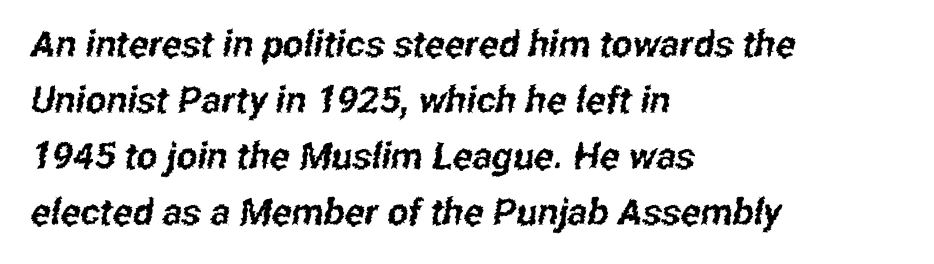
{"serif": "no", "width": "condensed", "stroke_contrast": "low", "x_height": "medium", "monospaced": "no", "underline": "no", "align": "left", "line_spacing": "normal", "line_spacing_ratio": 1.51, "letter_spacing": "normal", "letter_spacing_em": 0.0, "glyph_px": 37}
